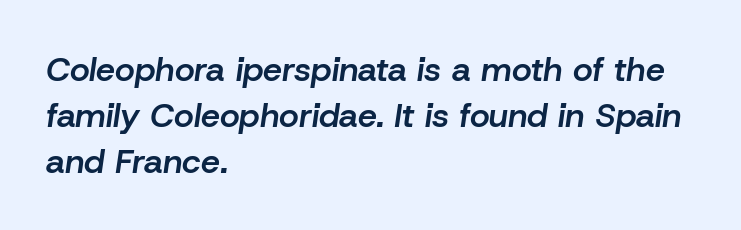
Q: Is the text bold? A: Semi-bold.
Q: Is the text italic (slanted)? A: Yes, it leans right by about 8 degrees.
Q: Is the text underlined? A: No.
Q: How is the paragraph aligned? A: Left-aligned.
Q: Is the spacing between letters normal or unusually wide? A: Normal.
Q: Is the spacing between lines tight, normal or loose? A: Normal.
Q: Width (condensed, normal, or wide)? A: Normal.
Q: Stroke contrast? A: Low.
Q: x-height? A: Medium.
Q: Monospaced? A: No.
